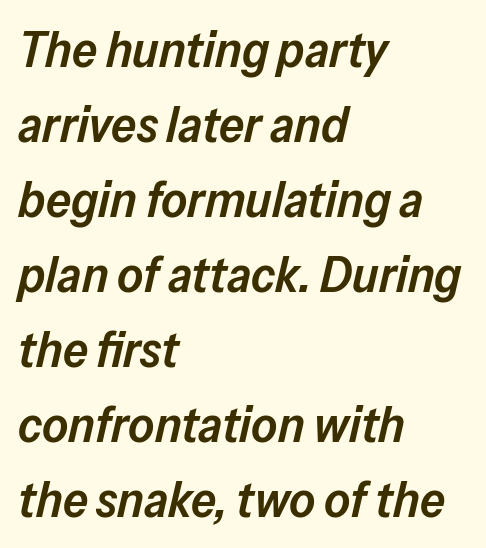
Q: Is the text bold? A: Semi-bold.
Q: Is the text italic (slanted)? A: Yes, it leans right by about 13 degrees.
Q: Is the text underlined? A: No.
Q: How is the paragraph aligned? A: Left-aligned.
Q: Is the spacing between letters normal or unusually wide? A: Normal.
Q: Is the spacing between lines tight, normal or loose? A: Normal.
Q: Width (condensed, normal, or wide)? A: Normal.
Q: Stroke contrast? A: Low.
Q: x-height? A: Medium.
Q: Monospaced? A: No.
